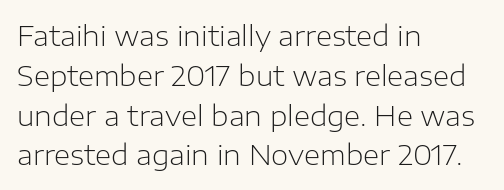
Upright lettering throughout. Compared with a centered layout, this one pins lines to the left instead. The line texture is even and compact thanks to regular tracking. Look at the bottom of the vertical strokes: they stop flat, with no serifs. The face used here is proportionally spaced, like ordinary book or web type. Summary of weight: not heavy and not bold.
